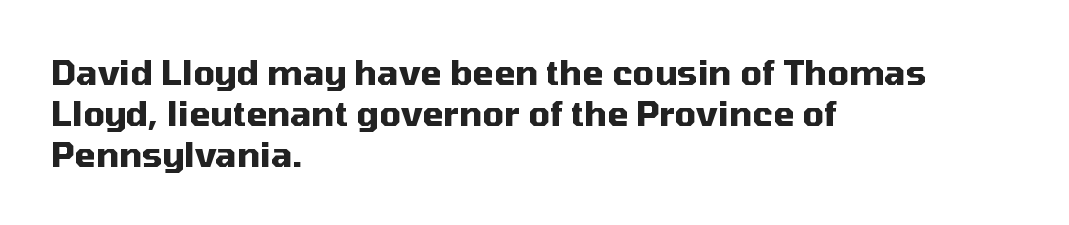
Type without underlining. How heavy is the stroke? Heavy — this is a bold. Note: no serifs on the glyphs. Horizontal alignment here is leftward, the default for most running prose. Looks like regular typesetting: each glyph gets only the width it needs. Compared with typical body copy, the letter spacing here is the same.
